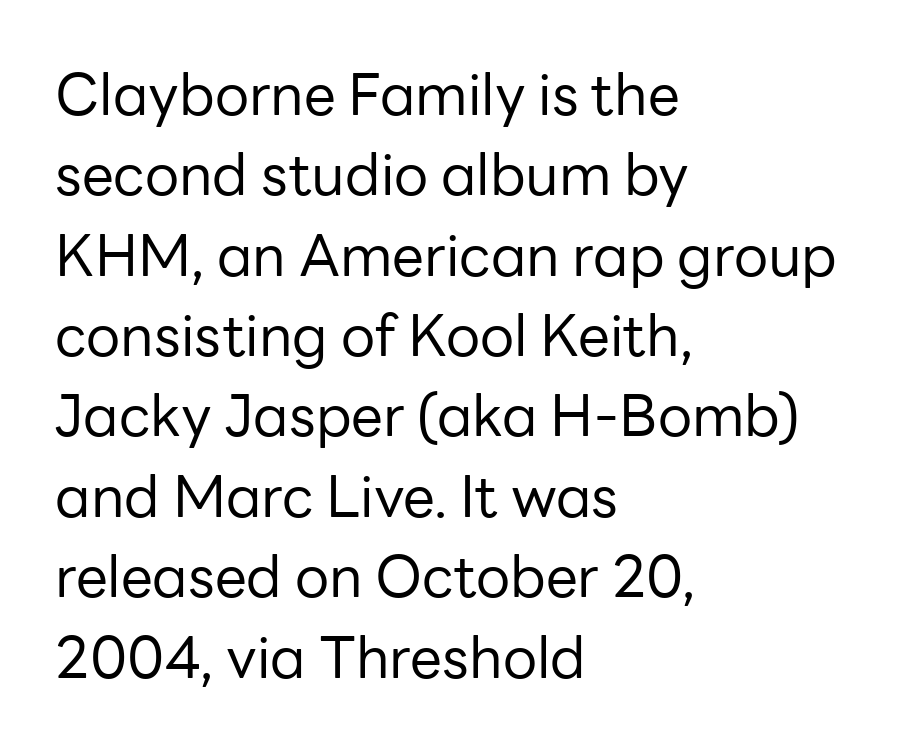
Q: Is the text bold? A: No.
Q: Is the text italic (slanted)? A: No, it is upright.
Q: Is the typeface a serif or a sans-serif typeface? A: Sans-serif.
Q: Is the text underlined? A: No.
Q: How is the paragraph aligned? A: Left-aligned.
Q: Is the spacing between letters normal or unusually wide? A: Normal.
Q: Is the spacing between lines tight, normal or loose? A: Normal.
Q: Width (condensed, normal, or wide)? A: Normal.
Q: Stroke contrast? A: Low.
Q: x-height? A: Medium.
Q: Monospaced? A: No.
